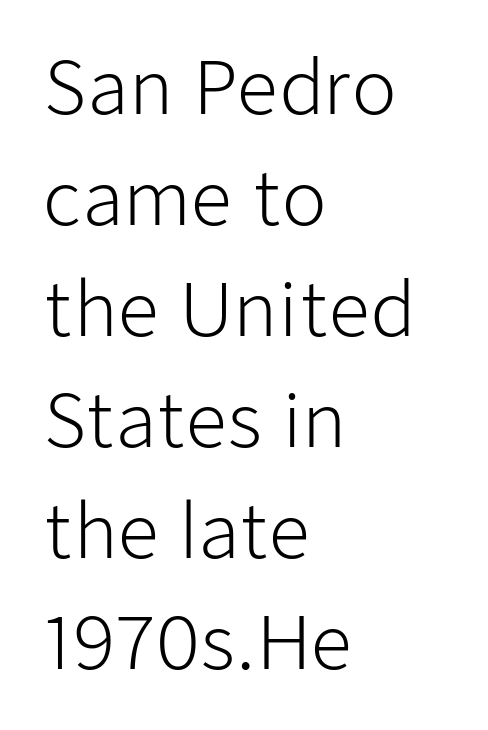
Baseline-to-baseline distance is the conventional proportion of letter height. Each stroke keeps to a modest, everyday thickness or less. Italic? Not at all — the glyphs are vertical. The letters advance in unequal steps, a hallmark of proportional type. A student would call this left alignment; a typographer would say flush left, rag right.
